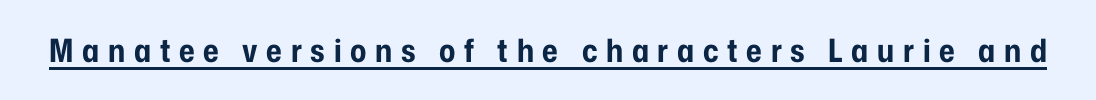
{"serif": "no", "italic": "no", "bold": "yes", "weight": "bold", "width": "condensed", "stroke_contrast": "low", "x_height": "medium", "monospaced": "no", "underline": "yes", "letter_spacing": "wide", "letter_spacing_em": 0.27, "glyph_px": 32}
